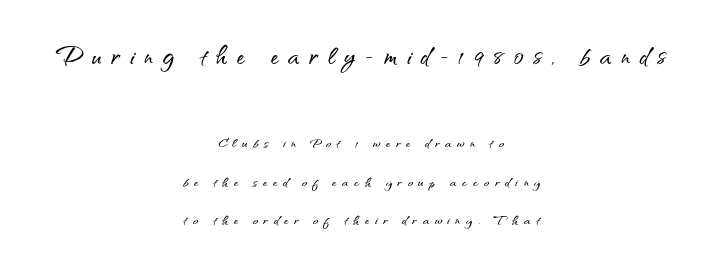
{"serif": "no", "width": "normal", "stroke_contrast": "medium", "x_height": "small", "monospaced": "no", "underline": "no", "align": "center", "line_spacing": "loose", "line_spacing_ratio": 2.16, "letter_spacing": "wide", "letter_spacing_em": 0.31, "larger_block": "first", "size_ratio": 1.78, "glyph_px": 32}
